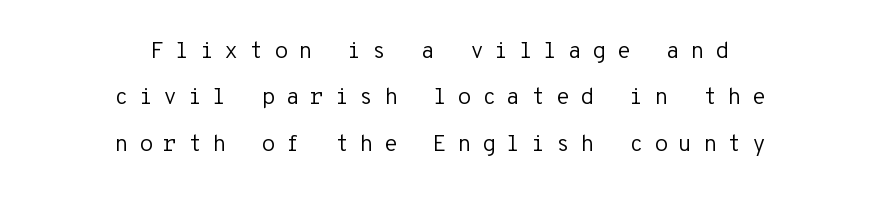
{"italic": "no", "bold": "no", "underline": "no", "align": "center", "line_spacing": "loose", "line_spacing_ratio": 2.02, "letter_spacing": "wide", "letter_spacing_em": 0.45, "glyph_px": 23}
